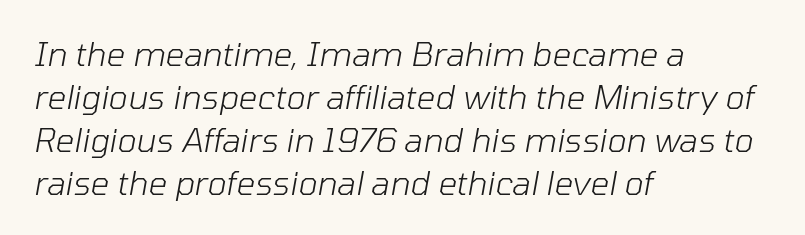
You could call the tracking neutral — neither tight nor loose. Quick note: interline space is typical. The letterforms sit at book weight or below. Each letter keeps its own natural width here, so spacing adapts to shape.
